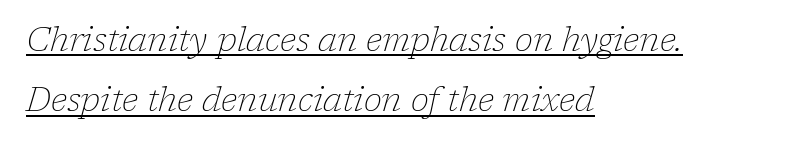
The image shows 33 px thin serif type, italic (leaning right); set left-aligned, line spacing 1.82x, normal letter spacing, underlined; low stroke contrast and a medium x-height.
